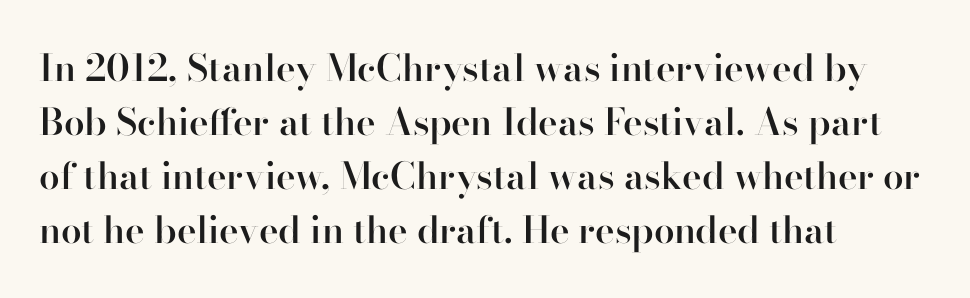
{"serif": "yes", "italic": "no", "bold": "semi", "weight": "semibold", "width": "normal", "stroke_contrast": "high", "x_height": "small", "monospaced": "no", "underline": "no", "align": "left", "line_spacing": "normal", "line_spacing_ratio": 1.46, "letter_spacing": "normal", "letter_spacing_em": 0.0, "glyph_px": 37}
